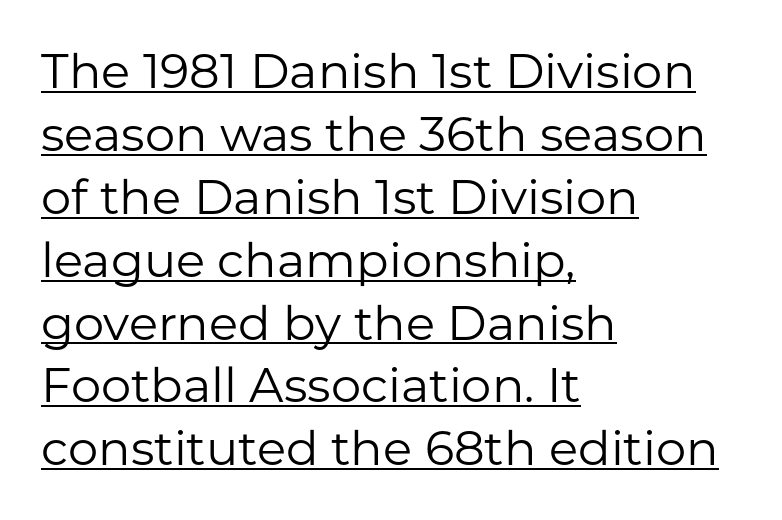
{"serif": "no", "italic": "no", "bold": "no", "weight": "regular", "width": "normal", "stroke_contrast": "low", "x_height": "medium", "monospaced": "no", "underline": "yes", "align": "left", "line_spacing": "normal", "line_spacing_ratio": 1.31, "letter_spacing": "normal", "letter_spacing_em": 0.0, "glyph_px": 48}
